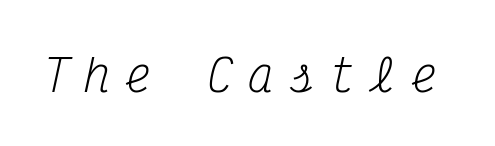
{"serif": "yes", "italic": "yes", "lean": "right", "slant_degrees": 12, "bold": "no", "weight": "regular", "width": "condensed", "stroke_contrast": "medium", "x_height": "medium", "monospaced": "yes", "underline": "no", "letter_spacing": "wide", "letter_spacing_em": 0.33, "glyph_px": 44}
